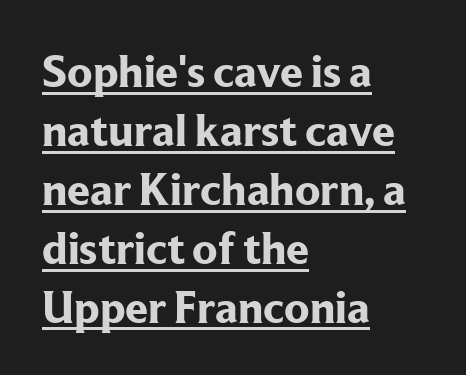
{"serif": "yes", "italic": "no", "bold": "yes", "weight": "bold", "width": "normal", "stroke_contrast": "low", "x_height": "medium", "monospaced": "no", "underline": "yes", "align": "left", "line_spacing": "normal", "line_spacing_ratio": 1.28, "letter_spacing": "normal", "letter_spacing_em": 0.0, "glyph_px": 46}
